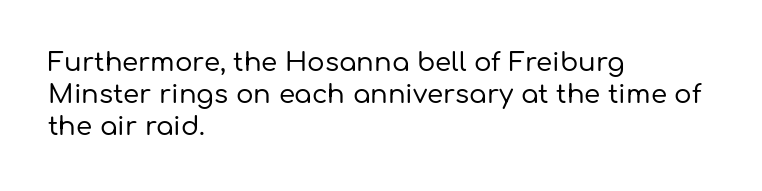
You could call the tracking neutral — neither tight nor loose. Posture: upright roman. Which margin do the lines hug? The left one — the right edge is uneven. Decoration check: the copy has no underline.
